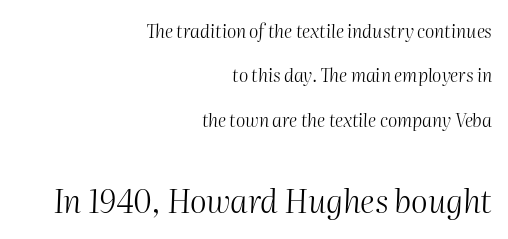
In terms of posture, this sample is oblique. Do the characters align in a grid? No, the font is proportional. Small over large — that's the arrangement of the two blocks here. This is not heavy type; no bold has been used.
